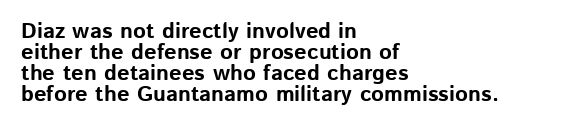
The image shows 22 px bold type, upright; set left-aligned, tight line spacing (0.96x), normal letter spacing, not underlined.
